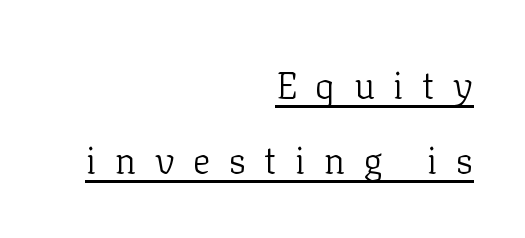
{"serif": "yes", "italic": "no", "bold": "no", "weight": "light", "width": "normal", "stroke_contrast": "low", "x_height": "medium", "monospaced": "no", "underline": "yes", "align": "right", "line_spacing": "loose", "line_spacing_ratio": 2.02, "letter_spacing": "wide", "letter_spacing_em": 0.49, "glyph_px": 37}
